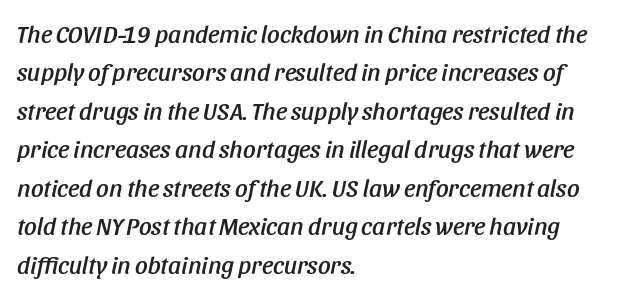
How are the letters spaced? Ordinarily, with no added tracking. The lines in this sample share a left origin and differ only in where they stop. Normally led — the rows are evenly, conventionally spaced. Unmarked baselines from the first word to the last. Notice how the stems are inclined rather than vertical — that's the hallmark of italics.
